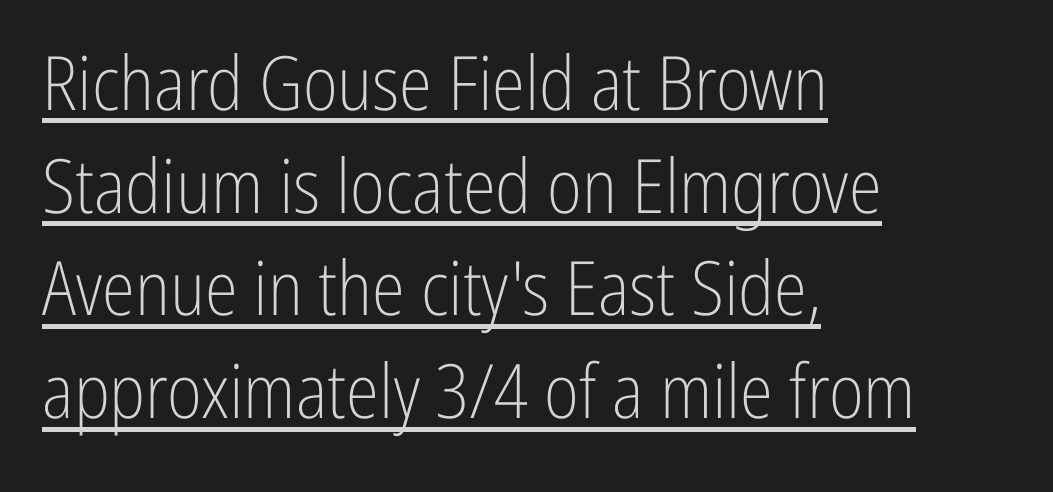
The image shows 75 px light, condensed sans-serif type, upright; set left-aligned, normal line spacing (1.37x), normal letter spacing, underlined; low stroke contrast and a medium x-height.
